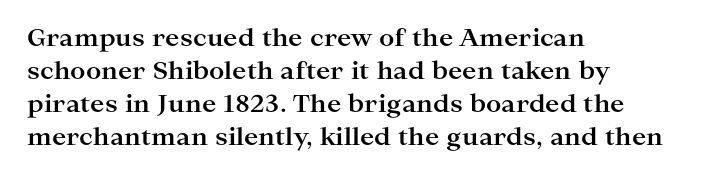
Q: Is the text bold? A: Yes.
Q: Is the text italic (slanted)? A: No, it is upright.
Q: Is the text underlined? A: No.
Q: How is the paragraph aligned? A: Left-aligned.
Q: Is the spacing between letters normal or unusually wide? A: Normal.
Q: Is the spacing between lines tight, normal or loose? A: Normal.
